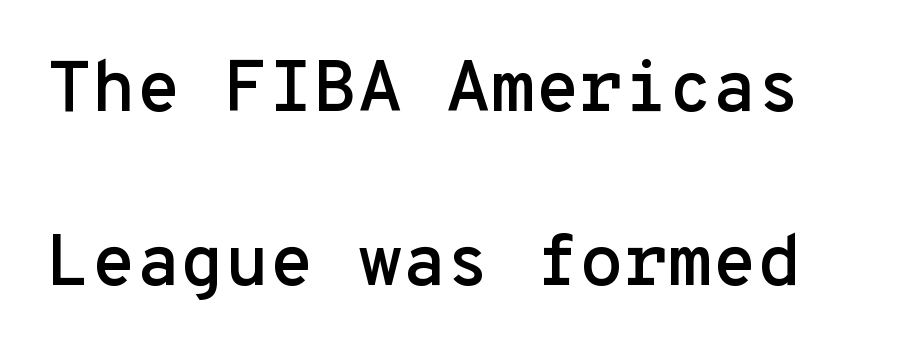
Posture: vertical. Baseline-to-baseline distance is far greater than the letter height. The zone under the glyphs is completely vacant. Think of a typewriter: that constant character pitch is what you see here. The glyphs in this specimen are sans serif.
